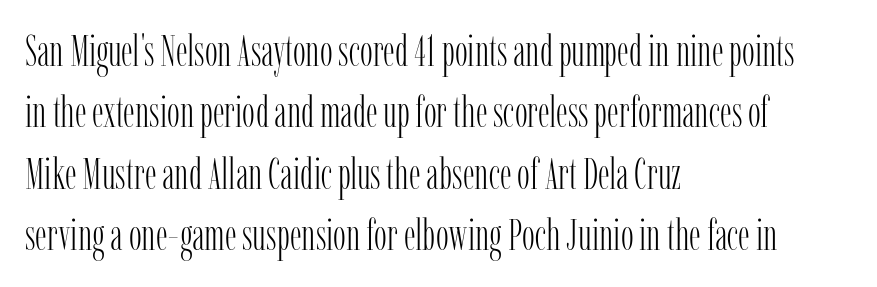
The image shows 43 px light, condensed serif type, upright; set left-aligned, normal line spacing (1.43x), normal letter spacing, not underlined; low stroke contrast and a medium x-height.
